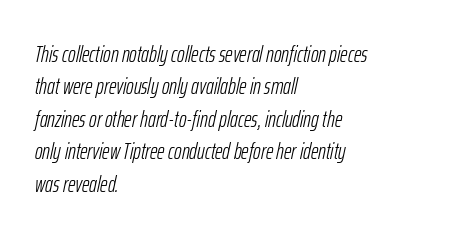
Q: Is the text bold? A: No.
Q: Is the text italic (slanted)? A: Yes, it leans right by about 12 degrees.
Q: Is the text underlined? A: No.
Q: How is the paragraph aligned? A: Left-aligned.
Q: Is the spacing between letters normal or unusually wide? A: Normal.
Q: Is the spacing between lines tight, normal or loose? A: Normal.
